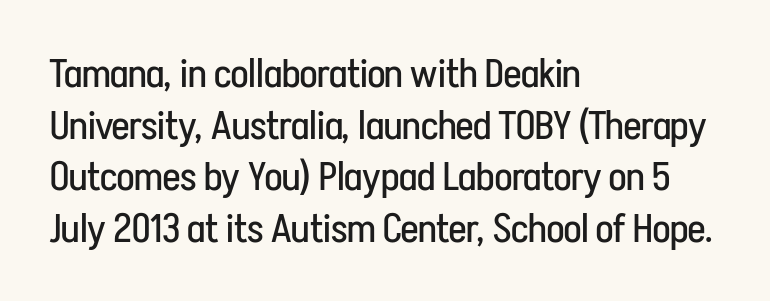
{"serif": "no", "italic": "no", "bold": "no", "weight": "regular", "width": "condensed", "stroke_contrast": "low", "x_height": "medium", "monospaced": "no", "underline": "no", "align": "left", "line_spacing": "normal", "line_spacing_ratio": 1.26, "letter_spacing": "normal", "letter_spacing_em": 0.0, "glyph_px": 41}
